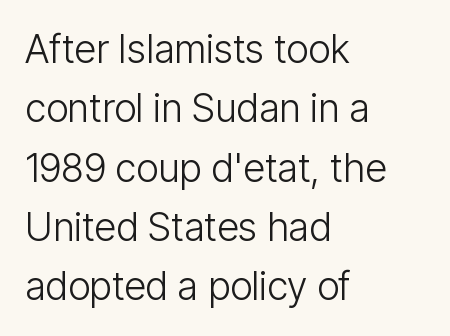
{"serif": "no", "italic": "no", "bold": "no", "weight": "light", "width": "condensed", "stroke_contrast": "low", "x_height": "medium", "monospaced": "no", "underline": "no", "align": "left", "line_spacing": "normal", "line_spacing_ratio": 1.52, "letter_spacing": "normal", "letter_spacing_em": 0.0, "glyph_px": 39}
